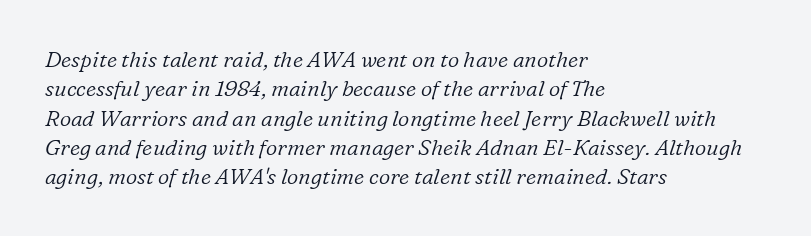
The image shows 22 px text type, italic (leaning right); set left-aligned, normal line spacing (1.33x), normal letter spacing, not underlined.
